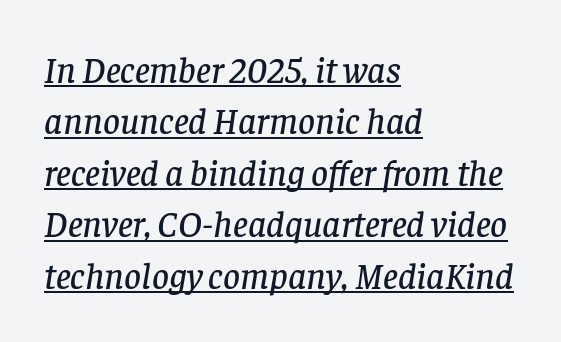
The image shows 37 px serif type, italic (leaning right); set left-aligned, normal line spacing (1.39x), normal letter spacing, underlined; low stroke contrast and a large x-height.
